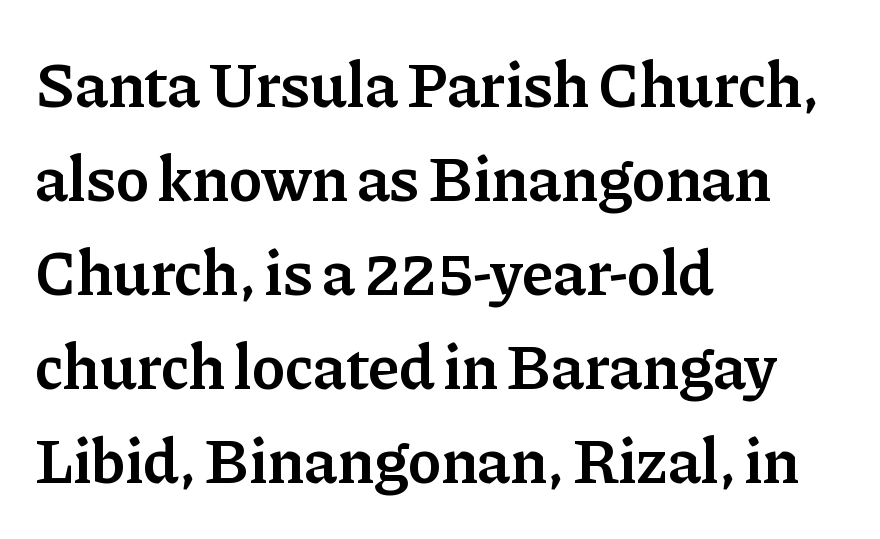
Q: Is the text bold? A: Semi-bold.
Q: Is the text italic (slanted)? A: No, it is upright.
Q: Is the typeface a serif or a sans-serif typeface? A: Serif.
Q: Is the text underlined? A: No.
Q: How is the paragraph aligned? A: Left-aligned.
Q: Is the spacing between letters normal or unusually wide? A: Normal.
Q: Is the spacing between lines tight, normal or loose? A: Normal.
Q: Width (condensed, normal, or wide)? A: Normal.
Q: Stroke contrast? A: Low.
Q: x-height? A: Medium.
Q: Monospaced? A: No.
